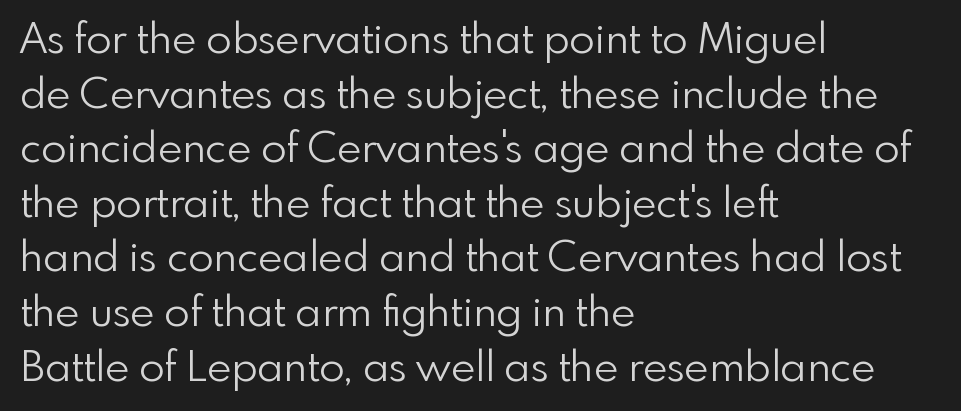
Honestly, there is no underline to notice here at all. Caption: face not bold, strokes unweighted. You could not count columns in this text — the font is proportionally spaced. You could call the tracking neutral — neither tight nor loose. What's the leading like? Ordinary, nothing unusual. The type sits square on the baseline with zero lean.
